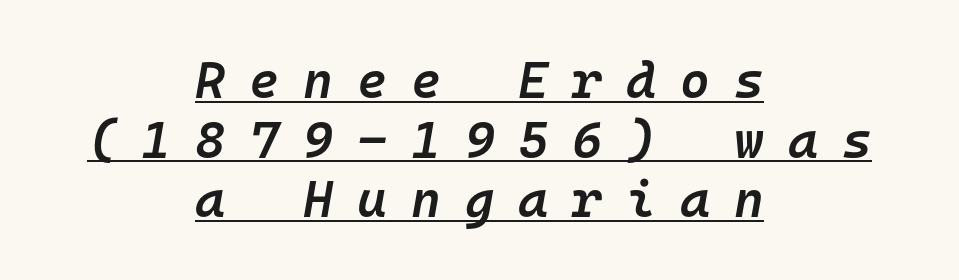
The passage shown has open, widely tracked lettering throughout. The lines in this sample share a center point and differ in where they start and stop. This is moderately heavy type, rendered in semibold. The face used here is monospaced, like something from a code editor.
